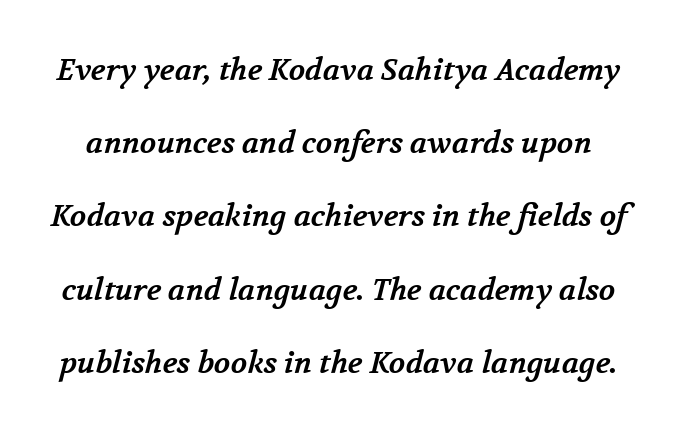
The image shows 30 px bold serif type; set loose line spacing (2.44x), normal letter spacing, not underlined; medium stroke contrast and a medium x-height.
